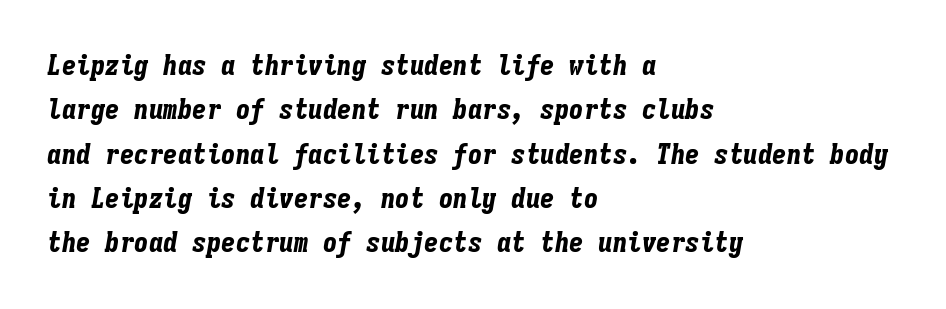
{"italic": "yes", "lean": "right", "slant_degrees": 9, "bold": "yes", "weight": "bold", "width": "condensed", "stroke_contrast": "low", "x_height": "medium", "monospaced": "yes", "underline": "no", "align": "left", "line_spacing": "normal", "line_spacing_ratio": 1.53, "letter_spacing": "normal", "letter_spacing_em": 0.0, "glyph_px": 29}
